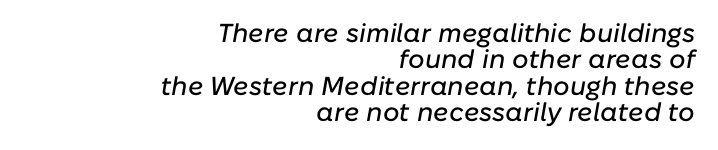
{"italic": "yes", "lean": "right", "slant_degrees": 10, "underline": "no", "align": "right", "line_spacing": "tight", "line_spacing_ratio": 1.01, "letter_spacing": "normal", "letter_spacing_em": 0.0, "glyph_px": 26}
